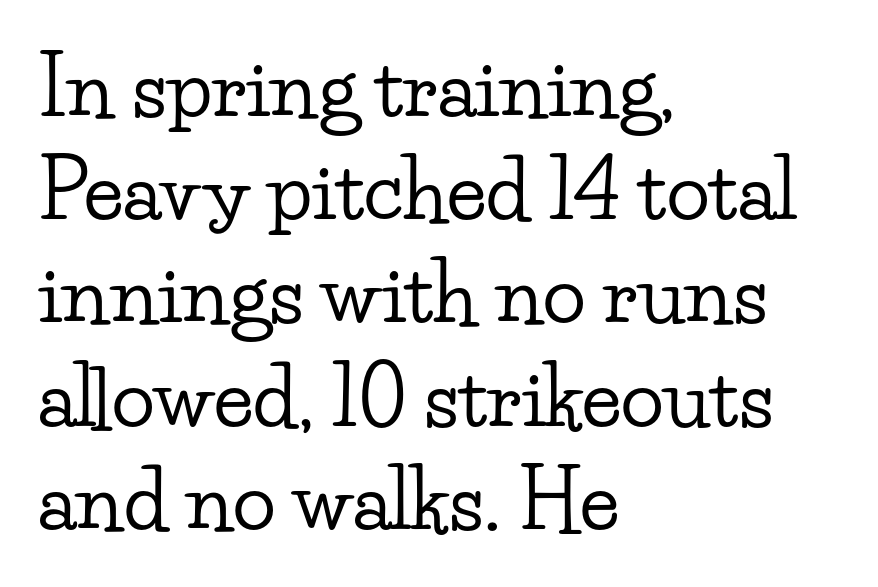
The image shows 80 px wide serif type, upright; set left-aligned, normal line spacing (1.29x), normal letter spacing, not underlined; low stroke contrast and a small x-height.
